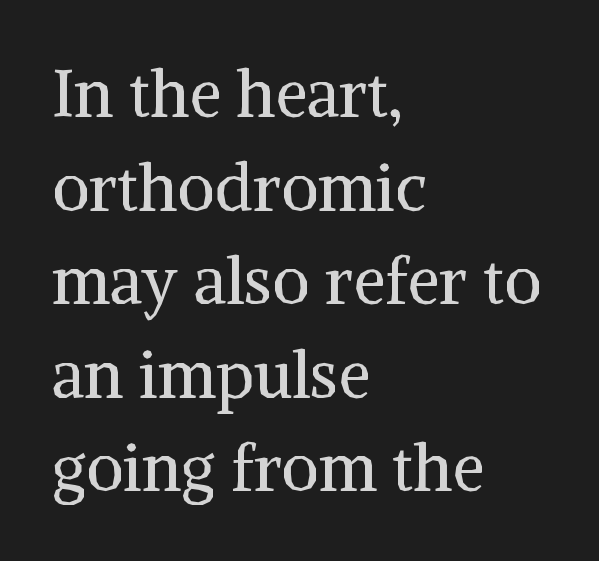
Spacing verdict: proportional, widths tailored to each character. Italic? Not at all — the glyphs are vertical. This rendering employs a face with finishing strokes, i.e., a serif. This sample keeps an unexceptional amount of space between lines. Check under the words: just untouched page.
